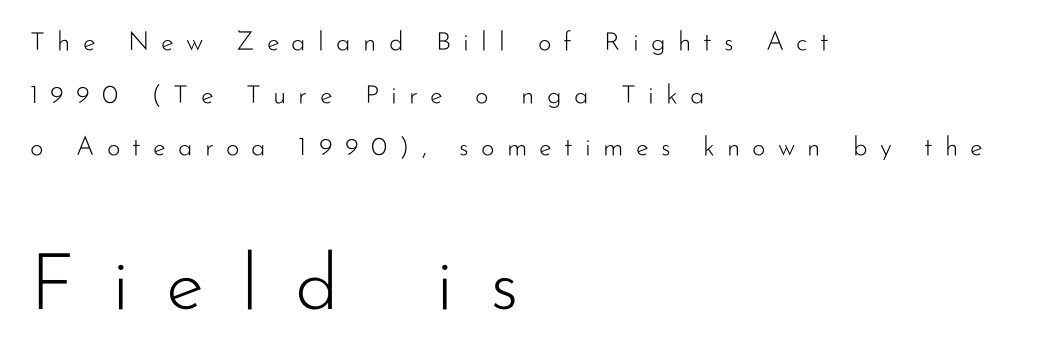
Q: Is the text bold? A: No.
Q: Is the text italic (slanted)? A: No, it is upright.
Q: Is the typeface a serif or a sans-serif typeface? A: Sans-serif.
Q: Is the text underlined? A: No.
Q: How is the paragraph aligned? A: Left-aligned.
Q: Is the spacing between letters normal or unusually wide? A: Unusually wide.
Q: Is the spacing between lines tight, normal or loose? A: Loose.
Q: Which block of text is set in a larger size, the first (top) or the second (bottom)? A: The second (bottom) one.
Q: Width (condensed, normal, or wide)? A: Normal.
Q: Stroke contrast? A: Low.
Q: x-height? A: Small.
Q: Monospaced? A: No.
